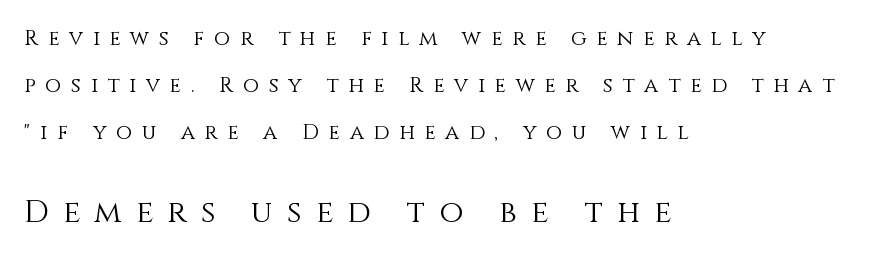
The image shows 31 px light type, upright; set left-aligned, loose line spacing (2.25x), unusually wide letter spacing (+0.46 em), not underlined; the second (bottom) block is 1.48x larger; medium stroke contrast and a large x-height.
